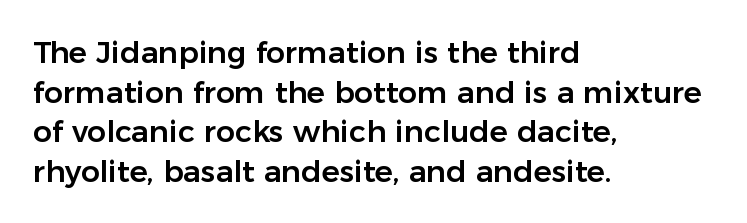
Q: Is the text italic (slanted)? A: No, it is upright.
Q: Is the typeface a serif or a sans-serif typeface? A: Sans-serif.
Q: Is the text underlined? A: No.
Q: How is the paragraph aligned? A: Left-aligned.
Q: Is the spacing between letters normal or unusually wide? A: Normal.
Q: Is the spacing between lines tight, normal or loose? A: Normal.
Q: Width (condensed, normal, or wide)? A: Normal.
Q: Stroke contrast? A: Low.
Q: x-height? A: Medium.
Q: Monospaced? A: No.
